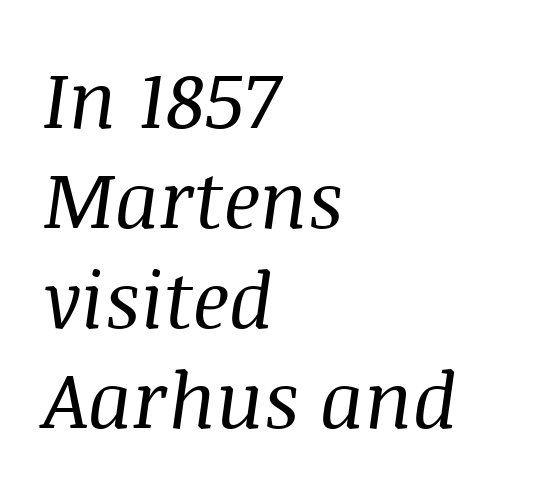
{"serif": "yes", "italic": "yes", "lean": "right", "slant_degrees": 8, "bold": "no", "weight": "regular", "width": "normal", "stroke_contrast": "medium", "x_height": "large", "monospaced": "no", "underline": "no", "align": "left", "line_spacing": "normal", "line_spacing_ratio": 1.28, "letter_spacing": "normal", "letter_spacing_em": 0.0, "glyph_px": 78}
